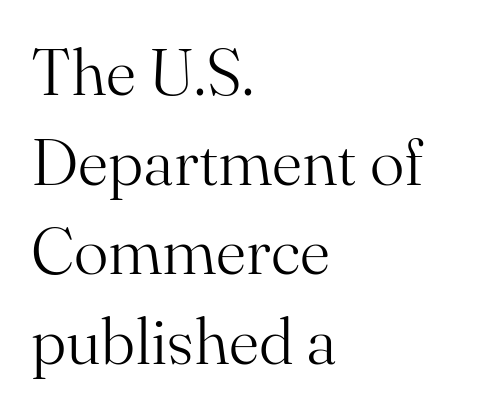
Q: Is the text bold? A: No.
Q: Is the text italic (slanted)? A: No, it is upright.
Q: Is the typeface a serif or a sans-serif typeface? A: Serif.
Q: Is the text underlined? A: No.
Q: How is the paragraph aligned? A: Left-aligned.
Q: Is the spacing between letters normal or unusually wide? A: Normal.
Q: Is the spacing between lines tight, normal or loose? A: Normal.
Q: Width (condensed, normal, or wide)? A: Normal.
Q: Stroke contrast? A: Medium.
Q: x-height? A: Small.
Q: Monospaced? A: No.
